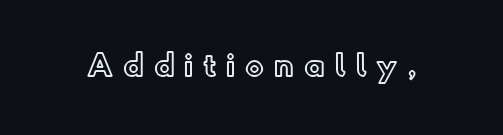
The image shows 28 px text type, upright; set unusually wide letter spacing (+0.35 em), not underlined; a small x-height.
